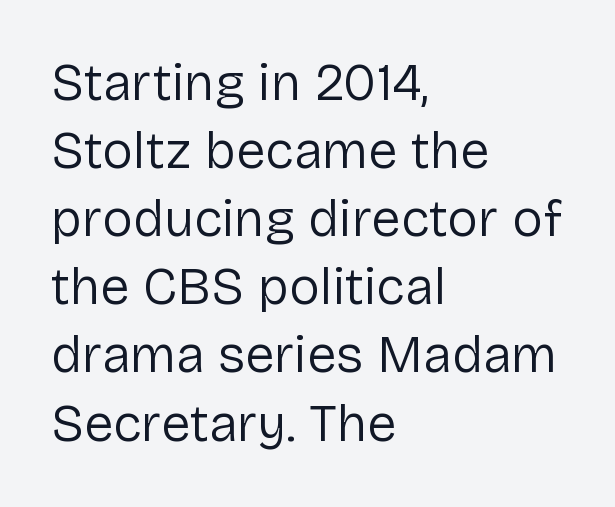
{"serif": "no", "italic": "no", "bold": "no", "weight": "regular", "width": "normal", "stroke_contrast": "low", "x_height": "medium", "monospaced": "no", "underline": "no", "align": "left", "line_spacing": "normal", "line_spacing_ratio": 1.31, "letter_spacing": "normal", "letter_spacing_em": 0.0, "glyph_px": 52}
